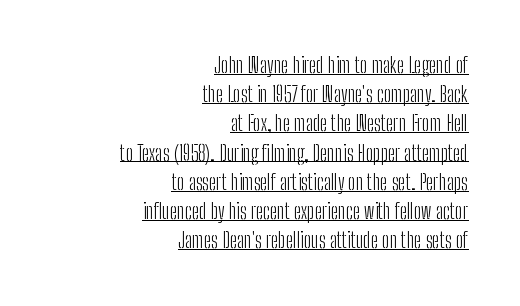
Q: Is the text bold? A: No.
Q: Is the text italic (slanted)? A: No, it is upright.
Q: Is the text underlined? A: Yes.
Q: How is the paragraph aligned? A: Right-aligned.
Q: Is the spacing between letters normal or unusually wide? A: Normal.
Q: Is the spacing between lines tight, normal or loose? A: Normal.
